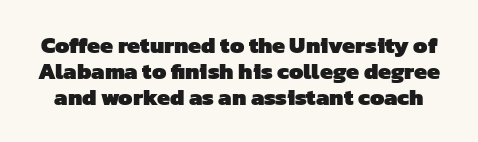
Q: Is the text bold? A: Yes.
Q: Is the text underlined? A: No.
Q: Is the spacing between letters normal or unusually wide? A: Normal.
Q: Is the spacing between lines tight, normal or loose? A: Tight.
